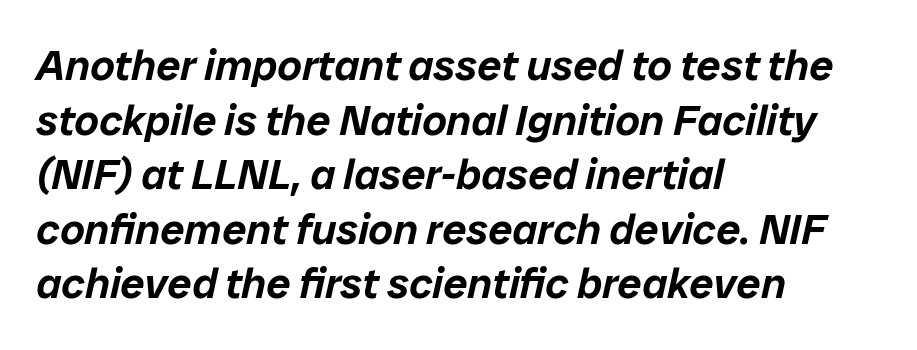
Q: Is the text italic (slanted)? A: Yes, it leans right by about 12 degrees.
Q: Is the text underlined? A: No.
Q: How is the paragraph aligned? A: Left-aligned.
Q: Is the spacing between letters normal or unusually wide? A: Normal.
Q: Is the spacing between lines tight, normal or loose? A: Normal.
Q: Width (condensed, normal, or wide)? A: Normal.
Q: Stroke contrast? A: Low.
Q: x-height? A: Medium.
Q: Monospaced? A: No.
